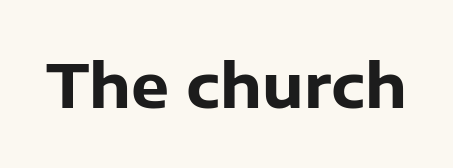
Words float on clear page, feet unadorned. Notice how the stems are strictly vertical — no italics here. A typesetter would call this proportional, since set widths differ per character. Short note: letters normally spaced.
